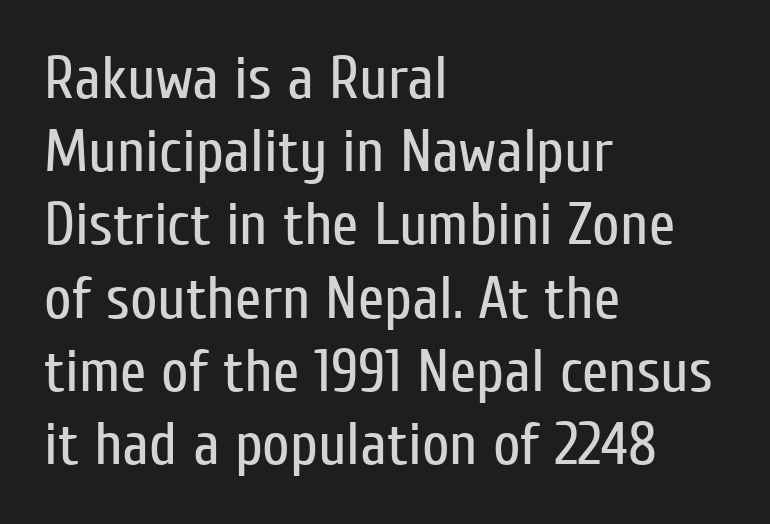
Q: Is the text bold? A: No.
Q: Is the text italic (slanted)? A: No, it is upright.
Q: Is the typeface a serif or a sans-serif typeface? A: Sans-serif.
Q: Is the text underlined? A: No.
Q: How is the paragraph aligned? A: Left-aligned.
Q: Is the spacing between letters normal or unusually wide? A: Normal.
Q: Width (condensed, normal, or wide)? A: Condensed.
Q: Stroke contrast? A: Low.
Q: x-height? A: Medium.
Q: Monospaced? A: No.
